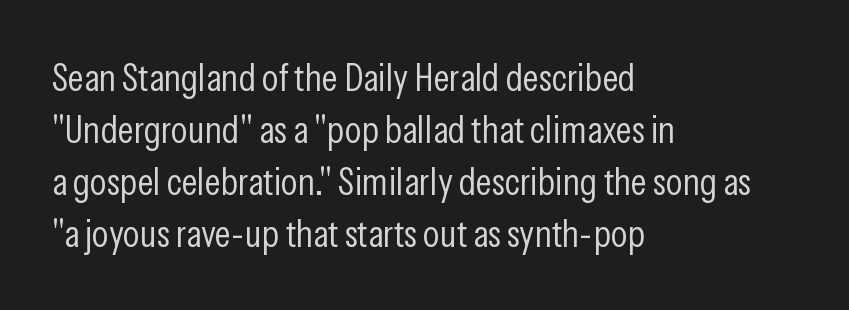
Q: Is the text bold? A: No.
Q: Is the text italic (slanted)? A: No, it is upright.
Q: Is the typeface a serif or a sans-serif typeface? A: Sans-serif.
Q: Is the text underlined? A: No.
Q: How is the paragraph aligned? A: Left-aligned.
Q: Is the spacing between letters normal or unusually wide? A: Normal.
Q: Is the spacing between lines tight, normal or loose? A: Normal.
Q: Width (condensed, normal, or wide)? A: Condensed.
Q: Stroke contrast? A: Low.
Q: x-height? A: Medium.
Q: Monospaced? A: No.
